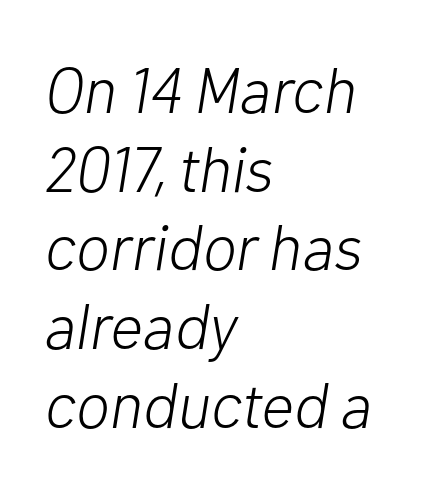
The image shows 64 px light type, italic (leaning right); set left-aligned, line spacing 1.23x, normal letter spacing, not underlined; low stroke contrast and a medium x-height.
